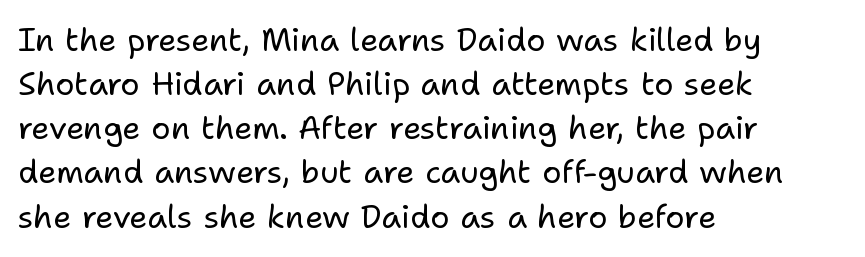
{"serif": "no", "italic": "no", "bold": "no", "weight": "regular", "width": "normal", "stroke_contrast": "low", "x_height": "medium", "monospaced": "no", "underline": "no", "align": "left", "line_spacing": "normal", "line_spacing_ratio": 1.38, "letter_spacing": "normal", "letter_spacing_em": 0.0, "glyph_px": 32}
